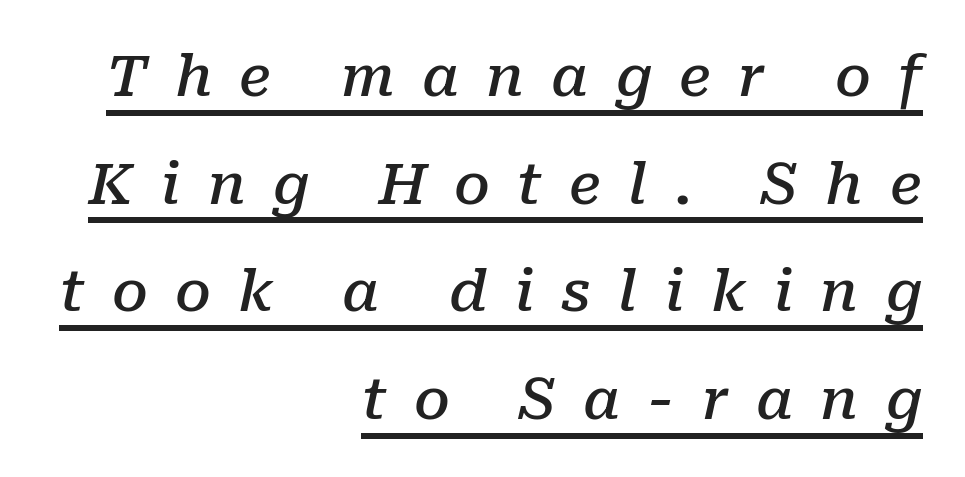
{"serif": "yes", "italic": "yes", "lean": "right", "slant_degrees": 10, "bold": "semi", "weight": "semibold", "width": "normal", "stroke_contrast": "low", "x_height": "medium", "monospaced": "no", "underline": "yes", "align": "right", "line_spacing_ratio": 1.89, "letter_spacing": "wide", "letter_spacing_em": 0.48, "glyph_px": 57}
